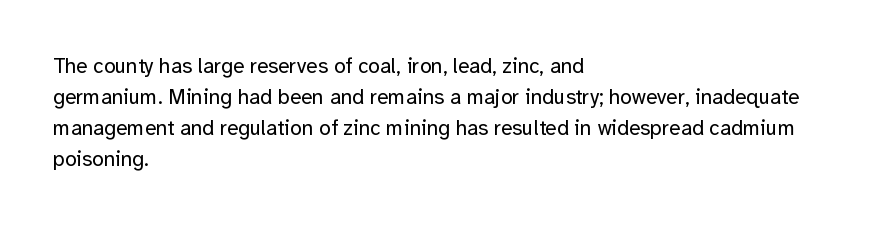
If you drew a line through each stem, it would be perfectly vertical. Leftover space on each line is placed entirely after the last word. The vertical gap from one line to the next is medium. The specimen omits any rule beneath the text block's lines.
